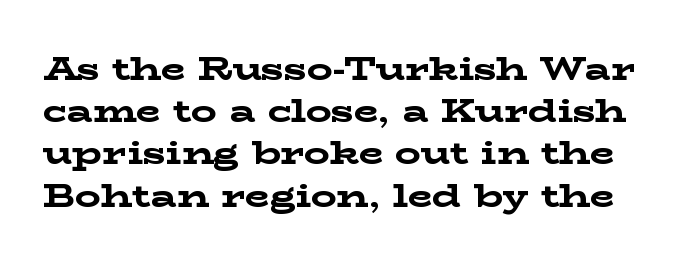
Q: Is the text bold? A: Yes.
Q: Is the text italic (slanted)? A: No, it is upright.
Q: Is the typeface a serif or a sans-serif typeface? A: Serif.
Q: Is the text underlined? A: No.
Q: Is the spacing between letters normal or unusually wide? A: Normal.
Q: Is the spacing between lines tight, normal or loose? A: Normal.
Q: Width (condensed, normal, or wide)? A: Wide.
Q: Stroke contrast? A: Low.
Q: x-height? A: Medium.
Q: Monospaced? A: No.
